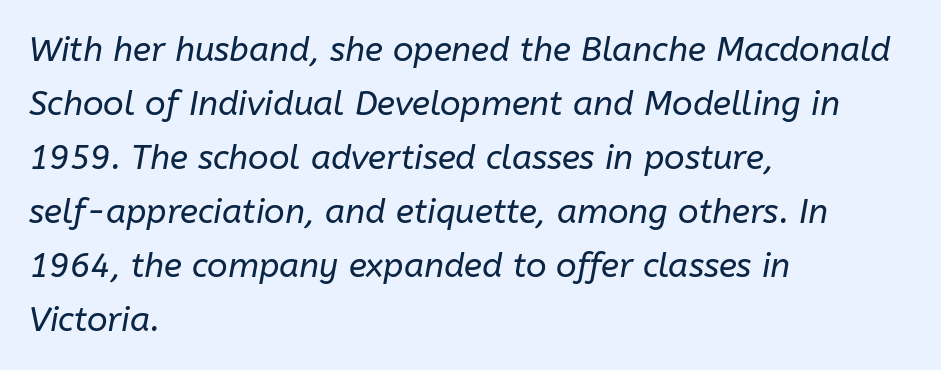
{"italic": "yes", "lean": "right", "slant_degrees": 10, "bold": "no", "weight": "regular", "width": "normal", "stroke_contrast": "low", "x_height": "medium", "monospaced": "no", "underline": "no", "align": "left", "line_spacing": "normal", "line_spacing_ratio": 1.59, "letter_spacing": "normal", "letter_spacing_em": 0.0, "glyph_px": 34}
